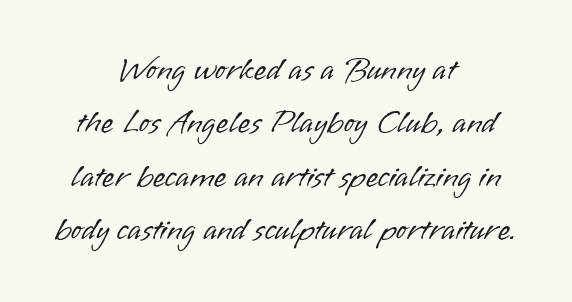
Q: Is the text bold? A: No.
Q: Is the text italic (slanted)? A: Yes.
Q: Is the typeface a serif or a sans-serif typeface? A: Sans-serif.
Q: Is the text underlined? A: No.
Q: How is the paragraph aligned? A: Centered.
Q: Is the spacing between letters normal or unusually wide? A: Normal.
Q: Is the spacing between lines tight, normal or loose? A: Normal.
Q: Width (condensed, normal, or wide)? A: Normal.
Q: Stroke contrast? A: Low.
Q: x-height? A: Small.
Q: Monospaced? A: No.
